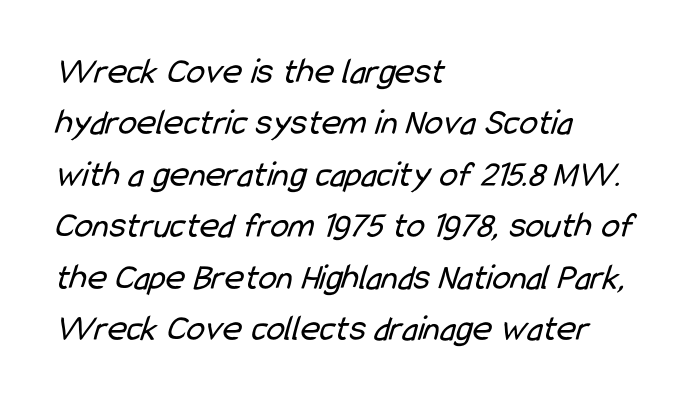
{"serif": "no", "bold": "no", "weight": "regular", "width": "condensed", "stroke_contrast": "low", "x_height": "medium", "monospaced": "no", "underline": "no", "align": "left", "line_spacing": "normal", "line_spacing_ratio": 1.39, "letter_spacing": "normal", "letter_spacing_em": 0.0, "glyph_px": 37}
